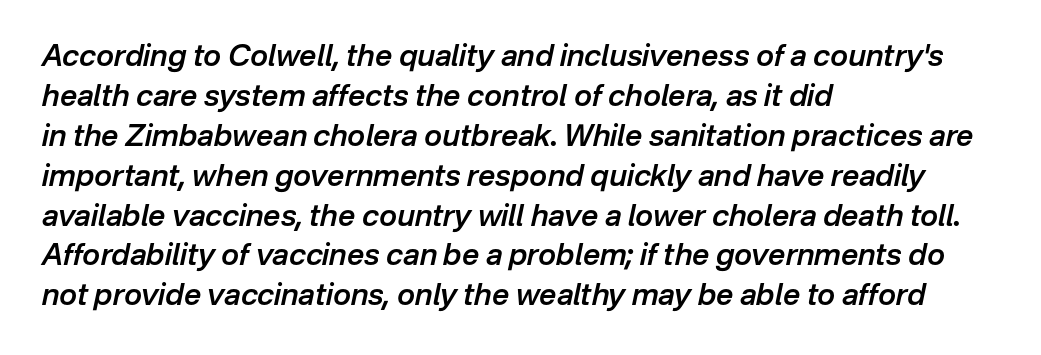
Q: Is the text bold? A: Semi-bold.
Q: Is the text italic (slanted)? A: Yes, it leans right by about 12 degrees.
Q: Is the text underlined? A: No.
Q: How is the paragraph aligned? A: Left-aligned.
Q: Is the spacing between letters normal or unusually wide? A: Normal.
Q: Is the spacing between lines tight, normal or loose? A: Normal.
Q: Width (condensed, normal, or wide)? A: Normal.
Q: Stroke contrast? A: Low.
Q: x-height? A: Medium.
Q: Monospaced? A: No.
